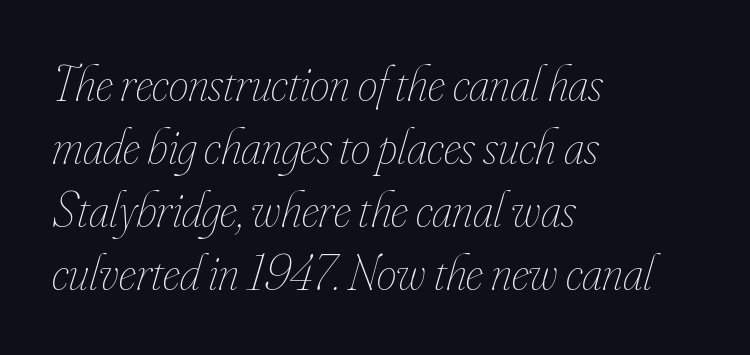
Q: Is the text bold? A: No.
Q: Is the text italic (slanted)? A: Yes, it leans right by about 16 degrees.
Q: Is the text underlined? A: No.
Q: How is the paragraph aligned? A: Left-aligned.
Q: Is the spacing between letters normal or unusually wide? A: Normal.
Q: Is the spacing between lines tight, normal or loose? A: Normal.
Q: Width (condensed, normal, or wide)? A: Condensed.
Q: Stroke contrast? A: Low.
Q: x-height? A: Small.
Q: Monospaced? A: No.
